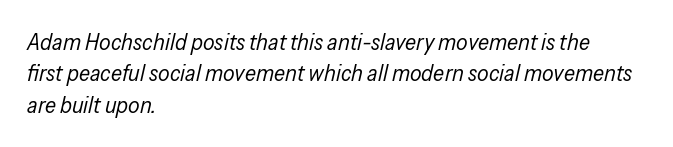
Q: Is the text bold? A: No.
Q: Is the text italic (slanted)? A: Yes, it leans right by about 13 degrees.
Q: Is the text underlined? A: No.
Q: How is the paragraph aligned? A: Left-aligned.
Q: Is the spacing between letters normal or unusually wide? A: Normal.
Q: Is the spacing between lines tight, normal or loose? A: Normal.
